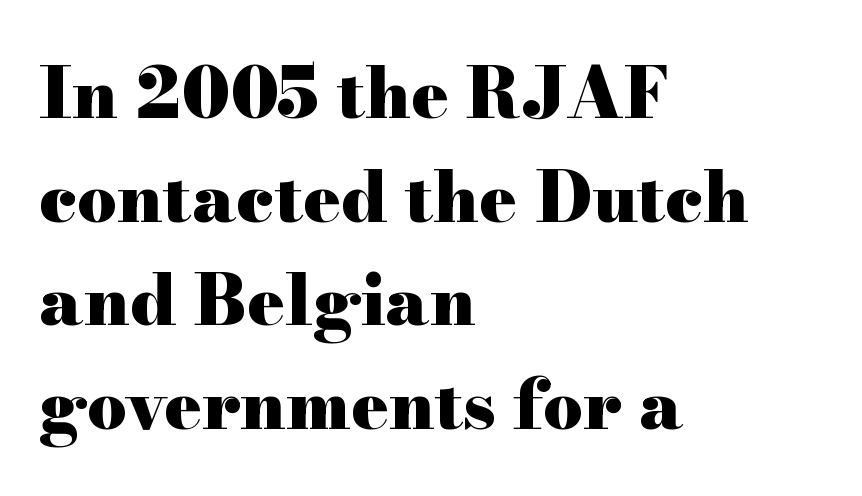
The image shows 70 px heavy, wide serif type, upright; set left-aligned, normal line spacing (1.48x), normal letter spacing, not underlined; high stroke contrast and a small x-height.
